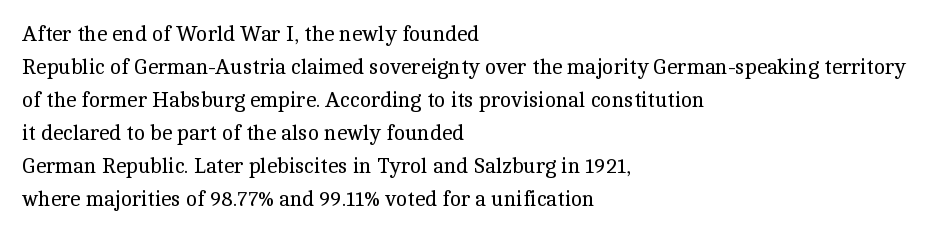
No italicization has been applied; the sample stays upright. This rendering features lettering with no underline. Summary of weight: not heavy and not bold. The typesetter chose a ragged-right arrangement here. The vertical gap from one line to the next is medium.
